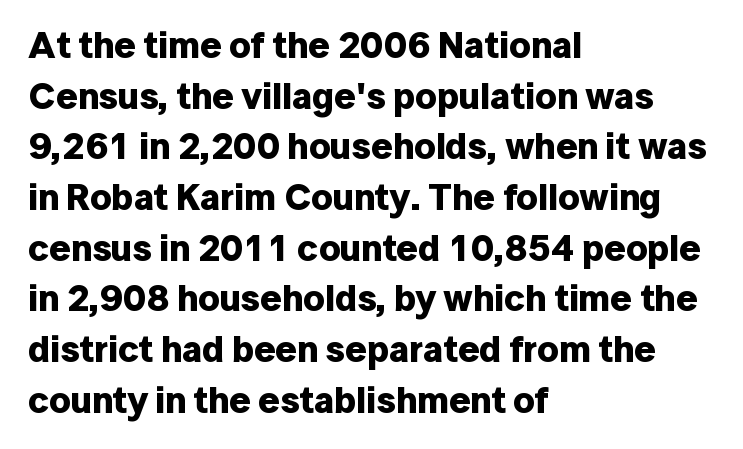
Q: Is the text bold? A: Yes.
Q: Is the text italic (slanted)? A: No, it is upright.
Q: Is the typeface a serif or a sans-serif typeface? A: Sans-serif.
Q: Is the text underlined? A: No.
Q: How is the paragraph aligned? A: Left-aligned.
Q: Is the spacing between letters normal or unusually wide? A: Normal.
Q: Is the spacing between lines tight, normal or loose? A: Normal.
Q: Width (condensed, normal, or wide)? A: Normal.
Q: Stroke contrast? A: Low.
Q: x-height? A: Medium.
Q: Monospaced? A: No.
